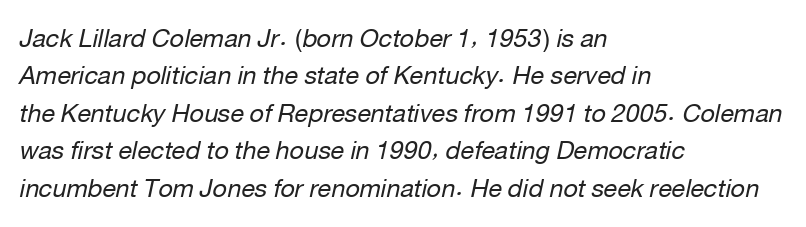
Q: Is the text bold? A: No.
Q: Is the text italic (slanted)? A: Yes, it leans right by about 12 degrees.
Q: Is the text underlined? A: No.
Q: How is the paragraph aligned? A: Left-aligned.
Q: Is the spacing between letters normal or unusually wide? A: Normal.
Q: Is the spacing between lines tight, normal or loose? A: Normal.
